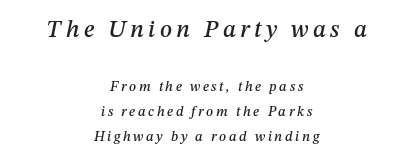
{"italic": "yes", "lean": "right", "slant_degrees": 12, "underline": "no", "align": "center", "line_spacing_ratio": 1.78, "larger_block": "first", "size_ratio": 1.71, "glyph_px": 24}
